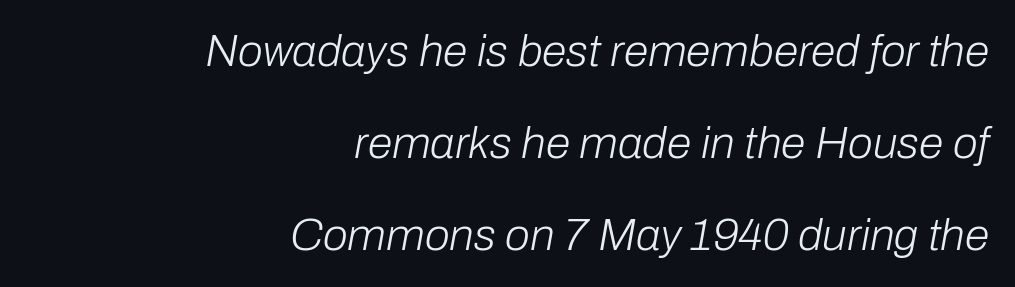
{"italic": "yes", "lean": "right", "slant_degrees": 10, "bold": "no", "weight": "light", "width": "normal", "stroke_contrast": "low", "x_height": "medium", "monospaced": "no", "underline": "no", "align": "right", "line_spacing": "loose", "line_spacing_ratio": 2.05, "letter_spacing": "normal", "letter_spacing_em": 0.0, "glyph_px": 45}
